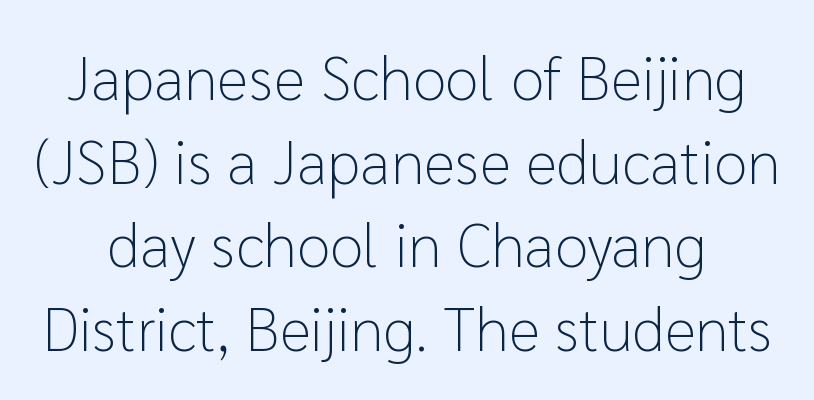
The image shows 61 px light sans-serif type, upright; set normal line spacing (1.37x), normal letter spacing, not underlined; low stroke contrast and a medium x-height.
